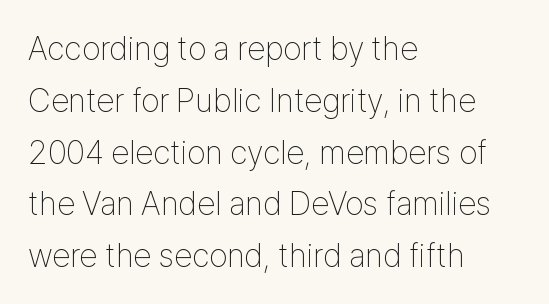
Q: Is the text bold? A: No.
Q: Is the text italic (slanted)? A: No, it is upright.
Q: Is the typeface a serif or a sans-serif typeface? A: Sans-serif.
Q: Is the text underlined? A: No.
Q: How is the paragraph aligned? A: Left-aligned.
Q: Is the spacing between letters normal or unusually wide? A: Normal.
Q: Is the spacing between lines tight, normal or loose? A: Normal.
Q: Width (condensed, normal, or wide)? A: Condensed.
Q: Stroke contrast? A: Low.
Q: x-height? A: Medium.
Q: Monospaced? A: No.
